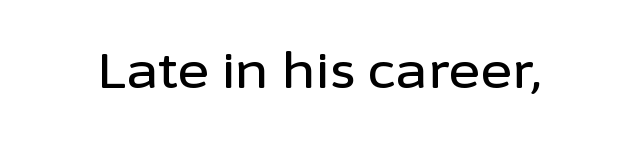
The image shows 49 px sans-serif type, upright; set normal letter spacing, not underlined; low stroke contrast and a medium x-height.
